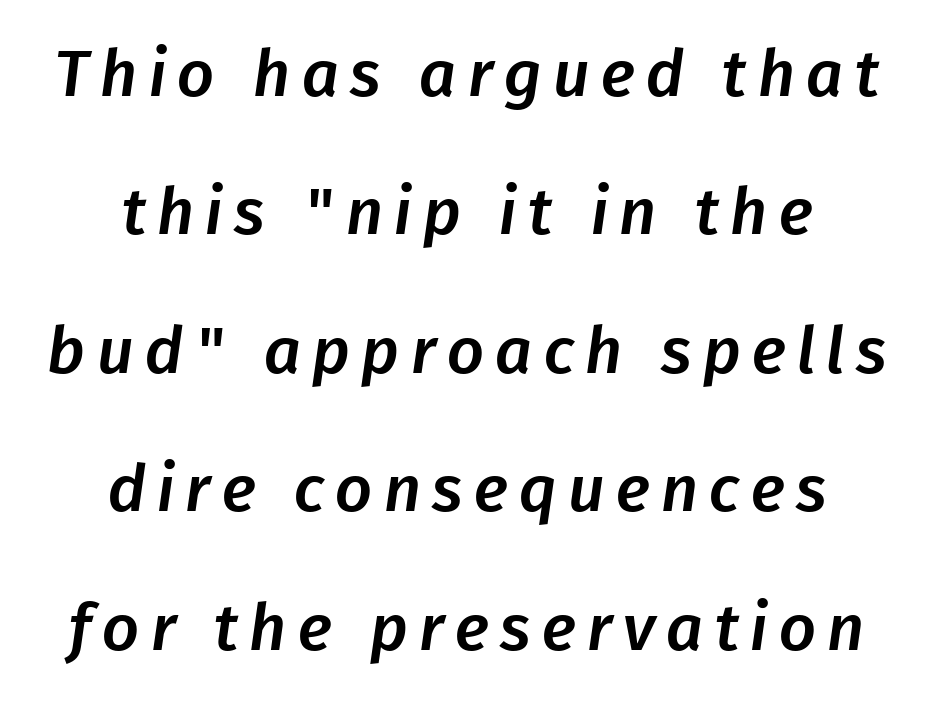
The image shows 65 px sans-serif type; set centered, loose line spacing (2.13x), not underlined; low stroke contrast and a medium x-height.
